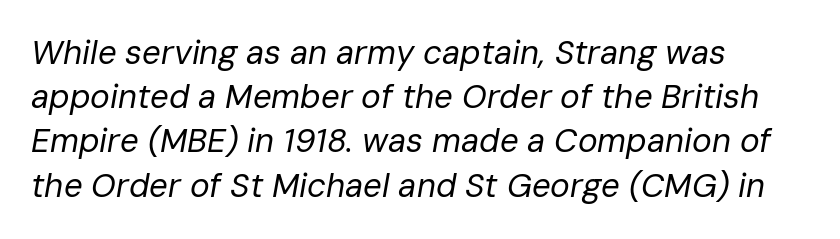
The image shows 33 px regular-weight type, italic (leaning right); set left-aligned, normal line spacing (1.34x), normal letter spacing, not underlined; low stroke contrast and a medium x-height.
